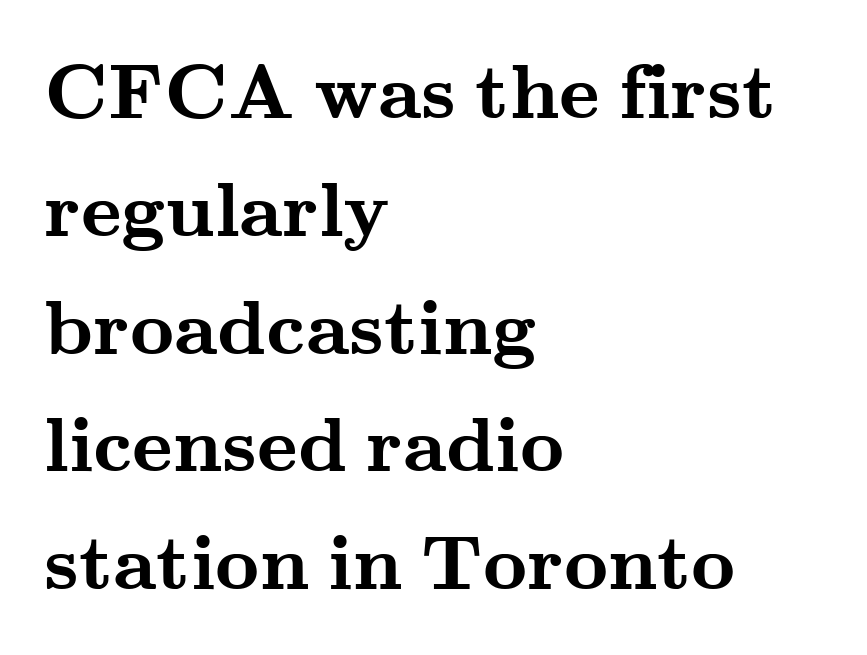
Q: Is the text bold? A: Yes.
Q: Is the text italic (slanted)? A: No, it is upright.
Q: Is the typeface a serif or a sans-serif typeface? A: Serif.
Q: Is the text underlined? A: No.
Q: How is the paragraph aligned? A: Left-aligned.
Q: Is the spacing between letters normal or unusually wide? A: Normal.
Q: Is the spacing between lines tight, normal or loose? A: Normal.
Q: Width (condensed, normal, or wide)? A: Wide.
Q: Stroke contrast? A: Medium.
Q: x-height? A: Small.
Q: Monospaced? A: No.
